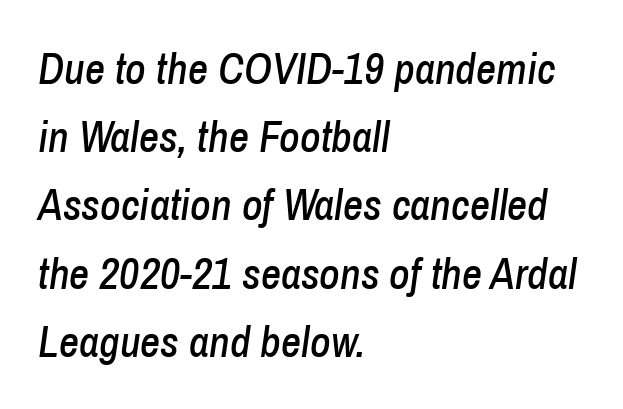
{"italic": "yes", "lean": "right", "slant_degrees": 8, "width": "condensed", "stroke_contrast": "low", "x_height": "medium", "monospaced": "no", "underline": "no", "align": "left", "line_spacing": "normal", "line_spacing_ratio": 1.55, "letter_spacing": "normal", "letter_spacing_em": 0.0, "glyph_px": 44}
